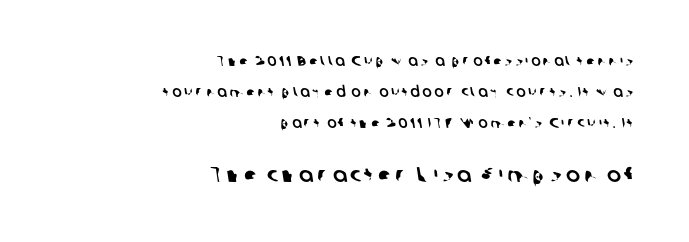
Q: Is the text underlined? A: No.
Q: How is the paragraph aligned? A: Right-aligned.
Q: Is the spacing between lines tight, normal or loose? A: Loose.
Q: Which block of text is set in a larger size, the first (top) or the second (bottom)? A: The second (bottom) one.
